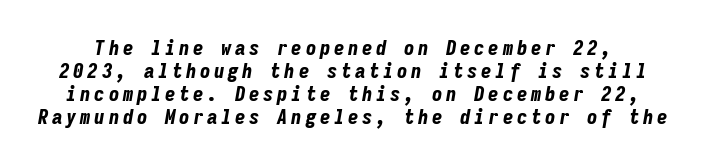
{"italic": "yes", "lean": "right", "slant_degrees": 9, "bold": "yes", "underline": "no", "line_spacing": "tight", "line_spacing_ratio": 1.09, "glyph_px": 21}
